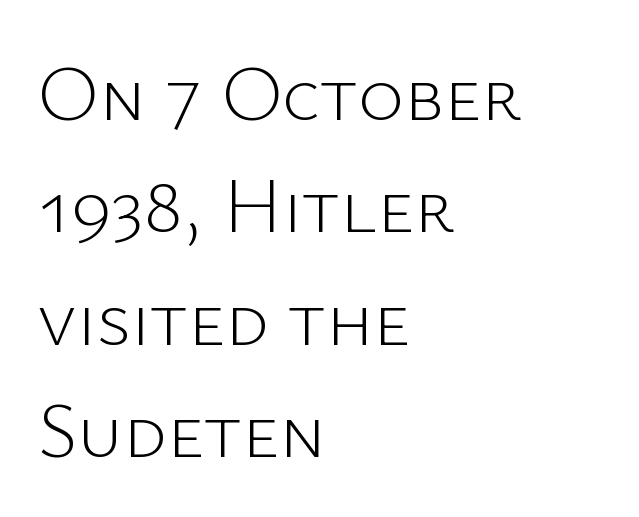
Q: Is the text bold? A: No.
Q: Is the text italic (slanted)? A: No, it is upright.
Q: Is the typeface a serif or a sans-serif typeface? A: Sans-serif.
Q: Is the text underlined? A: No.
Q: How is the paragraph aligned? A: Left-aligned.
Q: Is the spacing between letters normal or unusually wide? A: Normal.
Q: Is the spacing between lines tight, normal or loose? A: Normal.
Q: Width (condensed, normal, or wide)? A: Normal.
Q: Stroke contrast? A: Low.
Q: x-height? A: Medium.
Q: Monospaced? A: No.
